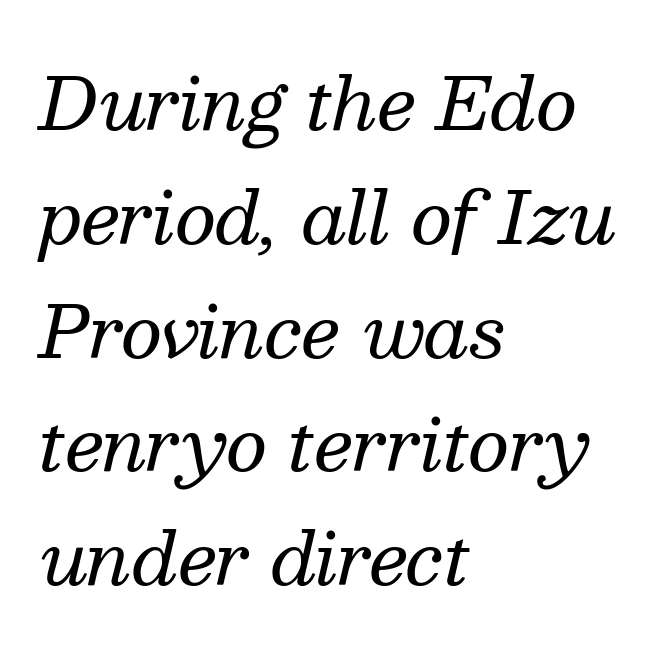
The image shows 72 px regular-weight serif type, italic (leaning right); set left-aligned, normal line spacing (1.58x), normal letter spacing, not underlined; medium stroke contrast and a medium x-height.
